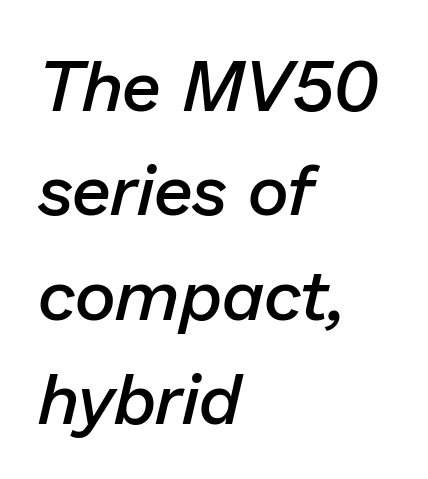
The image shows 71 px semibold type, italic (leaning right); set left-aligned, normal line spacing (1.47x), normal letter spacing, not underlined; low stroke contrast and a medium x-height.
